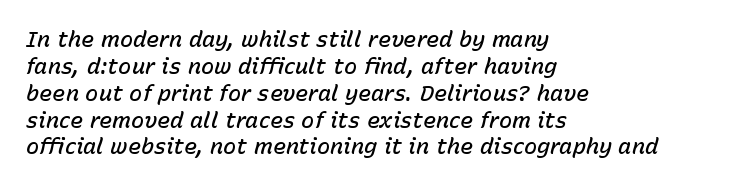
Q: Is the text bold? A: Semi-bold.
Q: Is the text italic (slanted)? A: Yes, it leans right by about 15 degrees.
Q: Is the text underlined? A: No.
Q: How is the paragraph aligned? A: Left-aligned.
Q: Is the spacing between letters normal or unusually wide? A: Normal.
